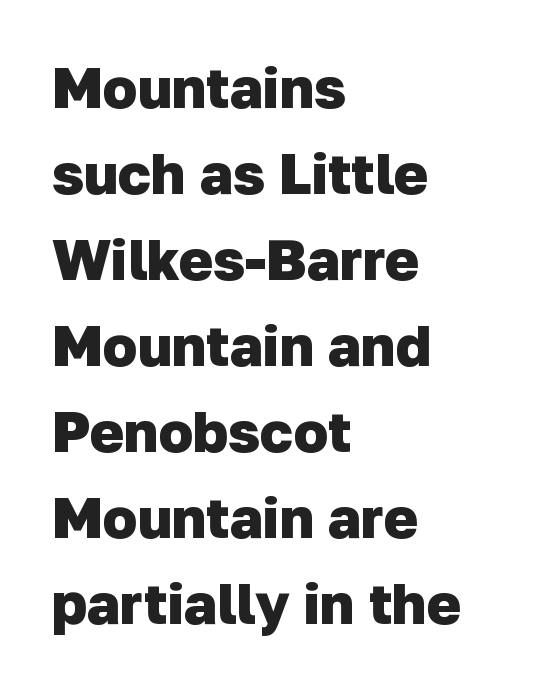
Q: Is the text bold? A: Yes.
Q: Is the typeface a serif or a sans-serif typeface? A: Sans-serif.
Q: Is the text underlined? A: No.
Q: How is the paragraph aligned? A: Left-aligned.
Q: Is the spacing between letters normal or unusually wide? A: Normal.
Q: Is the spacing between lines tight, normal or loose? A: Normal.
Q: Width (condensed, normal, or wide)? A: Normal.
Q: Stroke contrast? A: Low.
Q: x-height? A: Medium.
Q: Monospaced? A: No.
